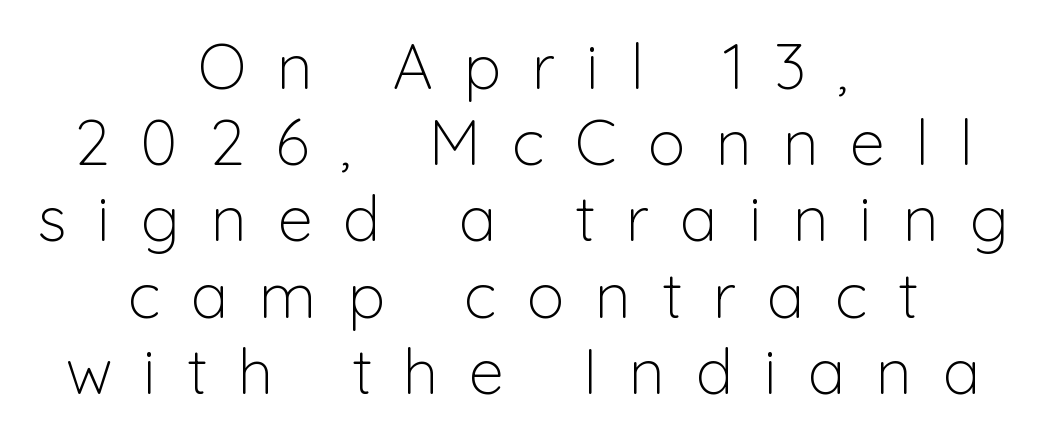
Q: Is the text bold? A: No.
Q: Is the text italic (slanted)? A: No, it is upright.
Q: Is the typeface a serif or a sans-serif typeface? A: Sans-serif.
Q: Is the text underlined? A: No.
Q: How is the paragraph aligned? A: Centered.
Q: Is the spacing between letters normal or unusually wide? A: Unusually wide.
Q: Width (condensed, normal, or wide)? A: Normal.
Q: Stroke contrast? A: Low.
Q: x-height? A: Medium.
Q: Monospaced? A: No.
